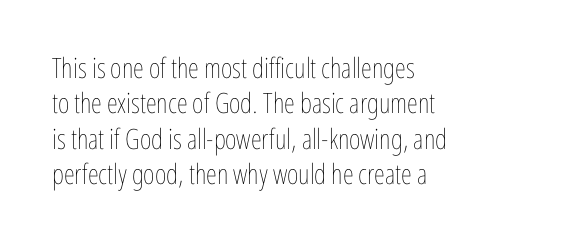
The image shows 28 px thin, condensed type, upright; set left-aligned, normal line spacing (1.26x), normal letter spacing, not underlined; low stroke contrast and a medium x-height.
